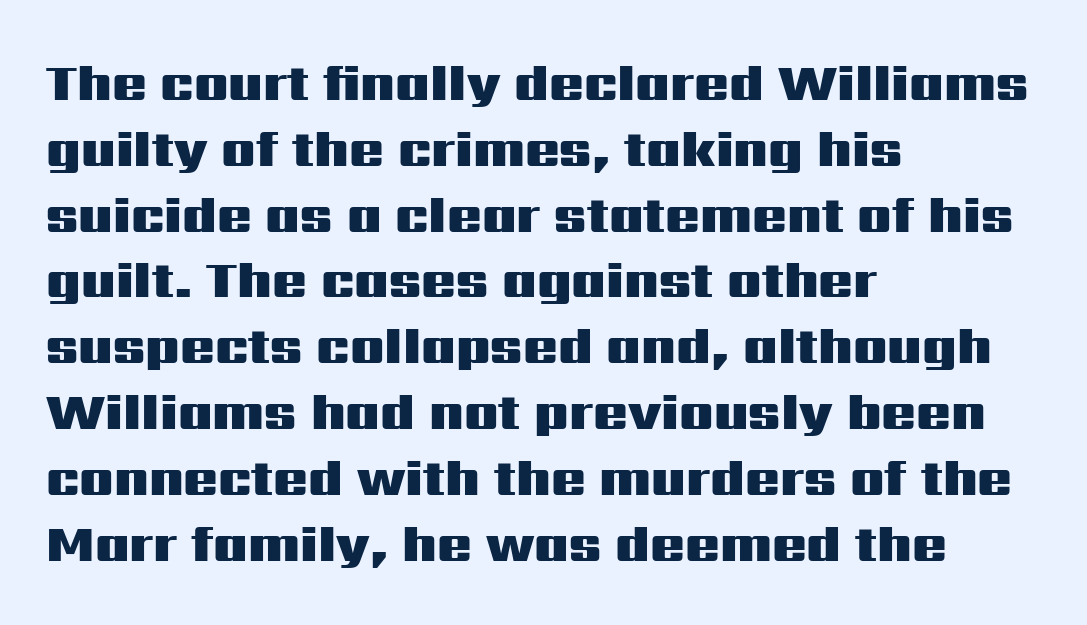
{"serif": "no", "italic": "no", "bold": "yes", "weight": "heavy", "width": "wide", "stroke_contrast": "medium", "x_height": "medium", "monospaced": "no", "underline": "no", "align": "left", "line_spacing": "normal", "line_spacing_ratio": 1.29, "letter_spacing": "normal", "letter_spacing_em": 0.0, "glyph_px": 51}
